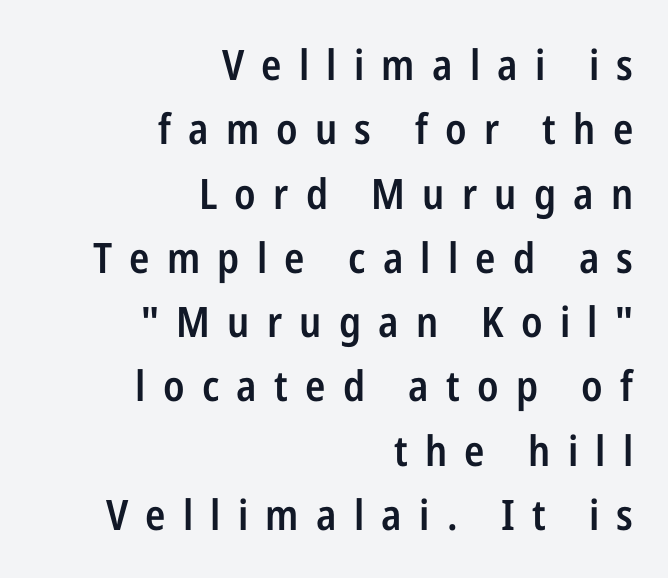
The image shows 42 px semibold, condensed sans-serif type, upright; set right-aligned, normal line spacing (1.53x), unusually wide letter spacing (+0.41 em), not underlined; low stroke contrast and a medium x-height.
